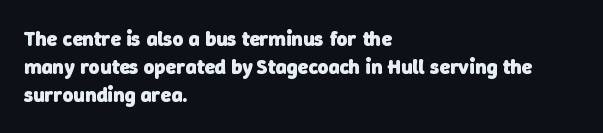
The image shows 21 px bold type; set left-aligned, normal line spacing (1.33x), normal letter spacing, not underlined.
